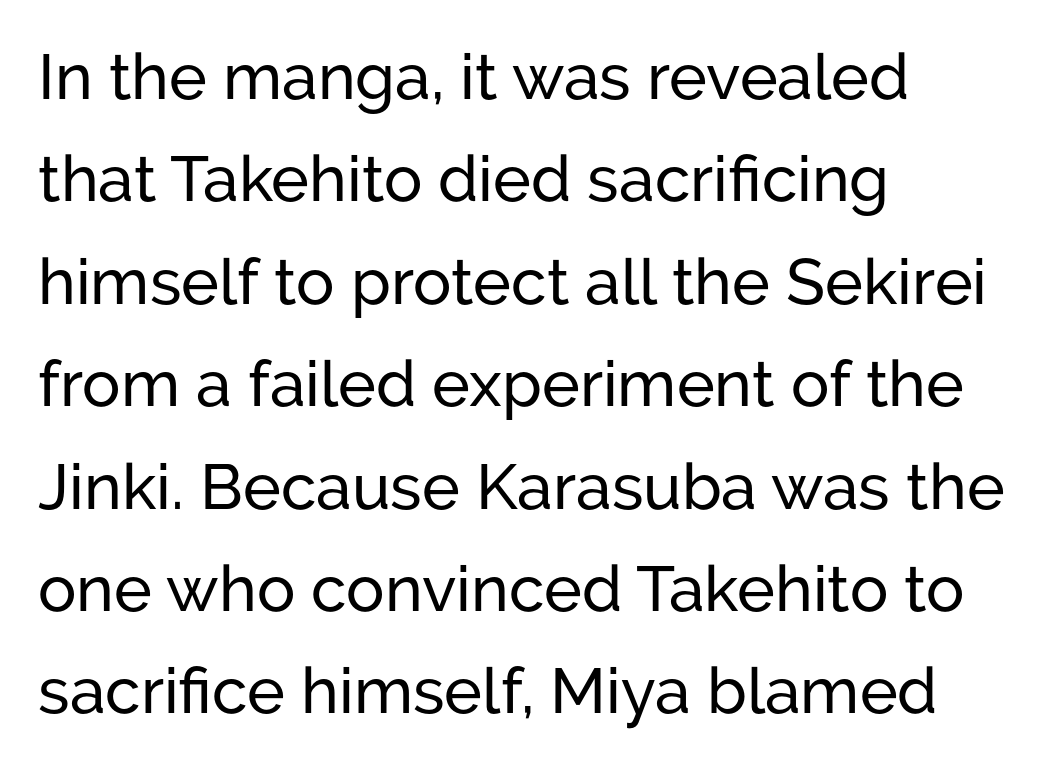
Are there feet on the stems? There aren't — it's a sans. Vertical spacing — default. Designer's note — italics off, roman on. How are the letters spaced? Ordinarily, with no added tracking.
